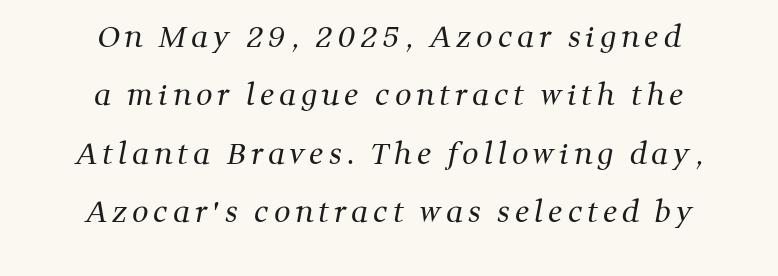
Is the type heavy? It reads as light-to-regular instead. Notice the wide empty band between every row — that's loose leading. Type style note: has serifs. Plain, unruled lines of type. Varying glyph widths throughout — classic text-font behaviour.
